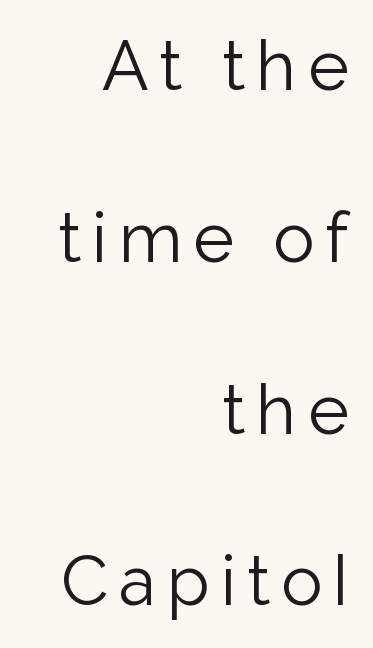
The typesetter chose a ragged-left arrangement here. Here the designer chose a conventional face with non-uniform glyph widths. No feet cap the strokes, marking this as sans-serif type. Vertical stems look standard width or narrower in stroke.
